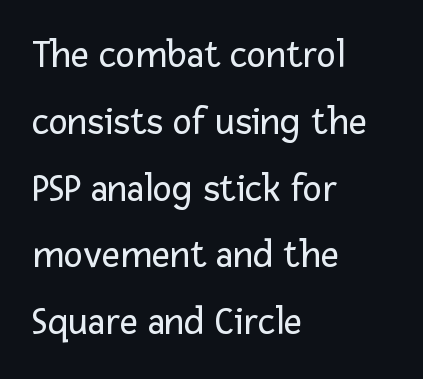
{"serif": "no", "italic": "no", "bold": "no", "weight": "regular", "width": "normal", "stroke_contrast": "low", "x_height": "medium", "monospaced": "no", "underline": "no", "align": "left", "line_spacing": "normal", "line_spacing_ratio": 1.67, "letter_spacing": "normal", "letter_spacing_em": 0.0, "glyph_px": 40}
